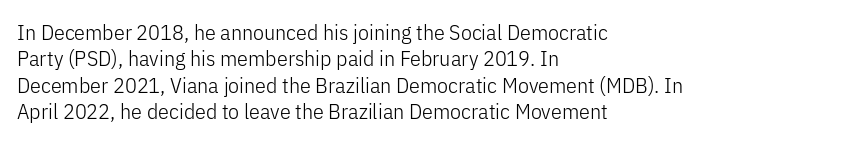
This sample uses an upright cut, with every glyph sitting square on the baseline. Underlining? Definitely not there. Heaviness? Minimal to ordinary, like unemphasized prose. Short note: letters normally spaced. Where is the straight margin? On the left.
